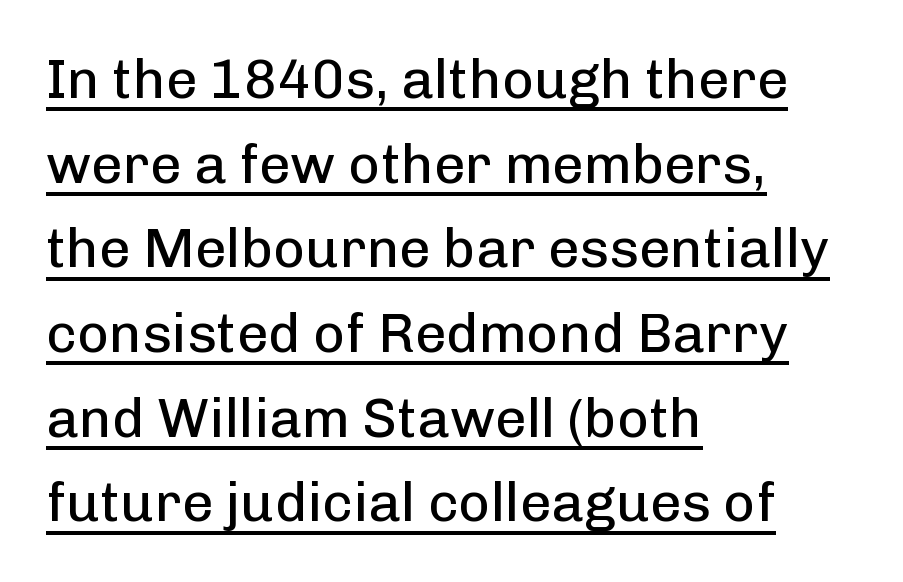
This sample has the flowing, uneven cadence of proportional lettering. The axis of the letterforms is exactly vertical. You can see a thin bar hugging the bottom of the glyphs. On a weight scale, this lands at 450 or below. Does extra space separate the letters? No, they use regular spacing. The rendering anchors every line to the left-hand side.
